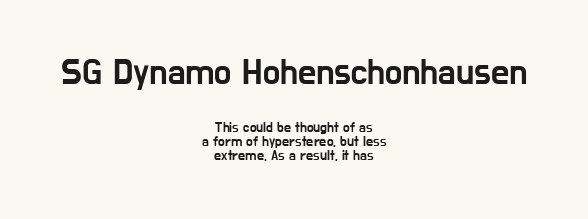
A typesetter would call this proportional, since set widths differ per character. Which chunk is bigger? The first one — the top block dwarfs the bottom. The setting favours the middle, as headings and verse often do. Students, note that the glyphs here touch the page at normal intervals. The area under the type is left untouched. No feet cap the strokes, marking this as sans-serif type.
